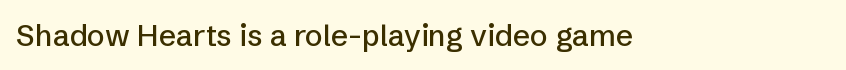
Rendered with straight, roman letterforms. Clear beneath every line of the passage. Short note: letters normally spaced. The letters advance in unequal steps, a hallmark of proportional type.
